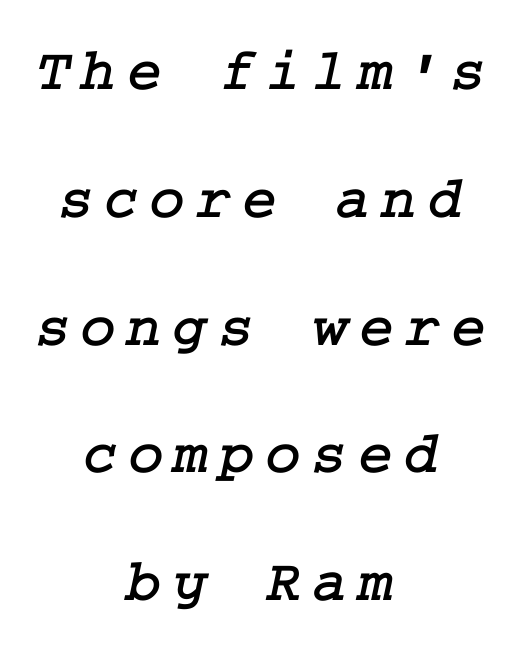
{"serif": "yes", "width": "normal", "stroke_contrast": "low", "x_height": "medium", "underline": "no", "align": "center", "line_spacing": "loose", "line_spacing_ratio": 2.13, "glyph_px": 60}
